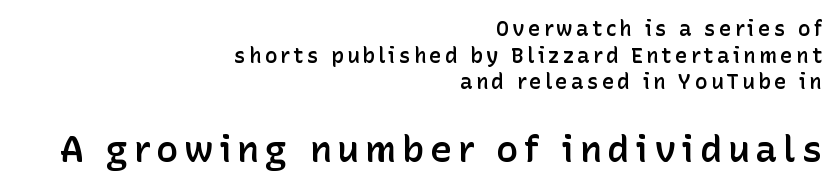
{"serif": "no", "italic": "no", "bold": "semi", "weight": "semibold", "width": "normal", "stroke_contrast": "low", "x_height": "medium", "monospaced": "no", "underline": "no", "align": "right", "line_spacing": "normal", "line_spacing_ratio": 1.27, "larger_block": "second", "size_ratio": 1.76, "glyph_px": 37}
